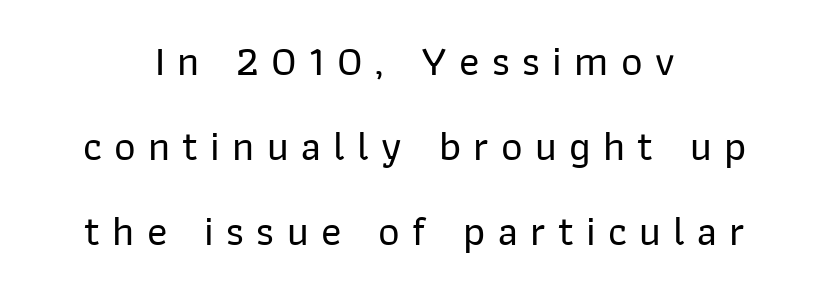
{"serif": "no", "italic": "no", "width": "normal", "stroke_contrast": "low", "x_height": "medium", "monospaced": "no", "underline": "no", "align": "center", "line_spacing": "loose", "line_spacing_ratio": 2.02, "letter_spacing": "wide", "letter_spacing_em": 0.29, "glyph_px": 42}
